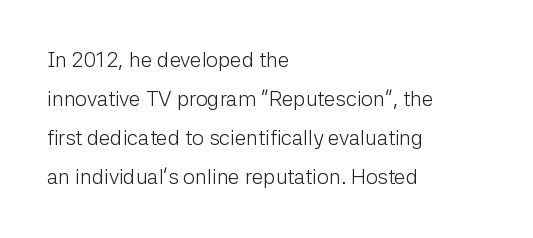
{"italic": "no", "bold": "no", "underline": "no", "align": "left", "line_spacing_ratio": 1.86, "letter_spacing": "normal", "letter_spacing_em": 0.0, "glyph_px": 21}
